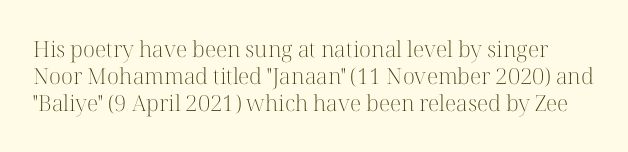
The image shows 22 px text type, upright; set line spacing 1.23x, normal letter spacing, not underlined.
